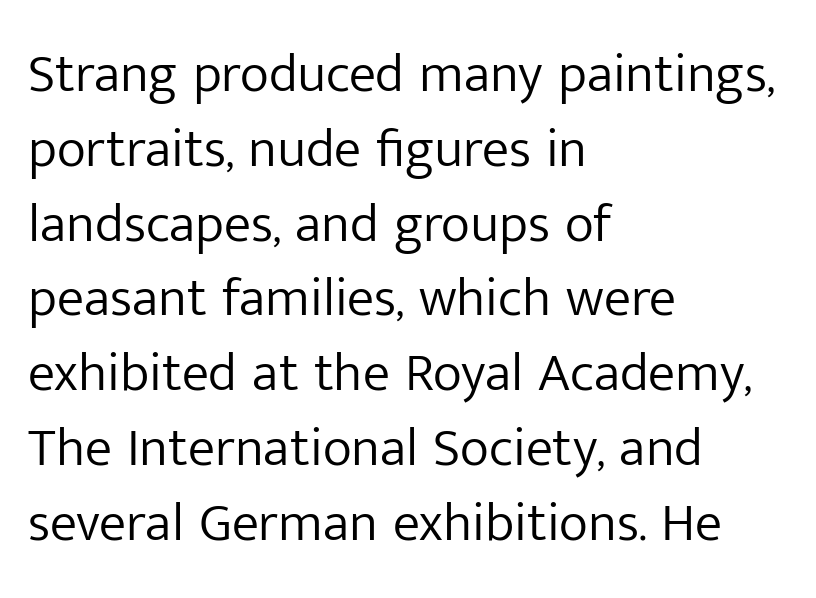
The image shows 55 px light sans-serif type, upright; set left-aligned, normal line spacing (1.36x), normal letter spacing, not underlined; low stroke contrast and a medium x-height.
